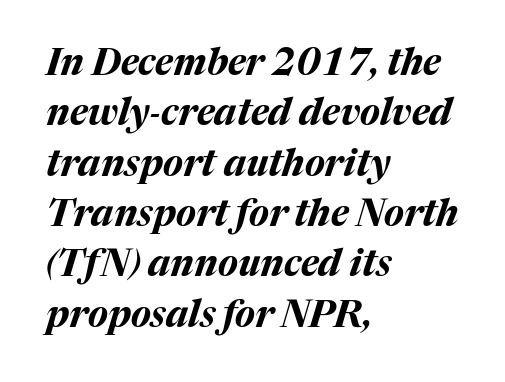
The image shows 37 px bold type, italic (leaning right); set left-aligned, normal line spacing (1.36x), normal letter spacing, not underlined; medium stroke contrast and a medium x-height.
